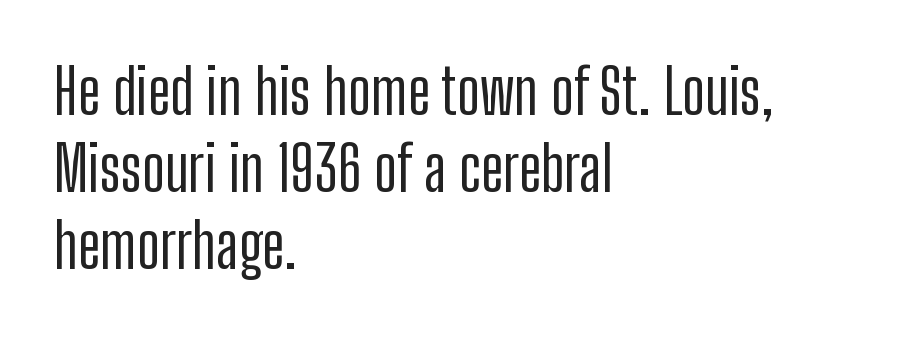
The image shows 62 px condensed sans-serif type, upright; set left-aligned, line spacing 1.24x, normal letter spacing, not underlined; low stroke contrast and a medium x-height.
